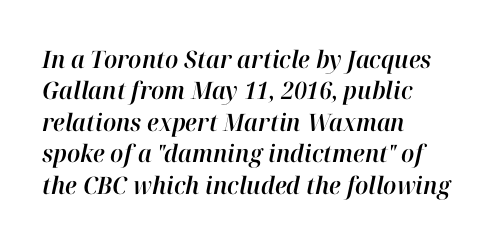
Q: Is the text italic (slanted)? A: Yes, it leans right by about 12 degrees.
Q: Is the text underlined? A: No.
Q: How is the paragraph aligned? A: Left-aligned.
Q: Is the spacing between letters normal or unusually wide? A: Normal.
Q: Is the spacing between lines tight, normal or loose? A: Normal.
